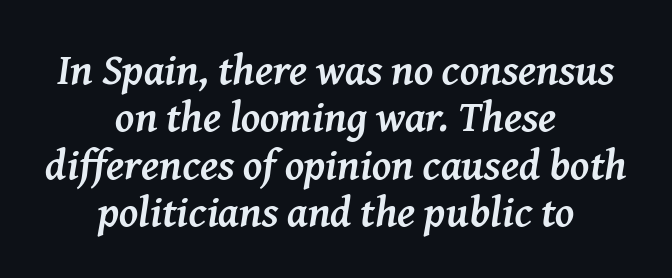
Tracking here is standard; glyphs follow each other at the usual distance. The setting favours the middle, as headings and verse often do. Is there much room between lines? No — they nearly touch. Designer's note — italics engaged. Font category for this specimen: serif.
